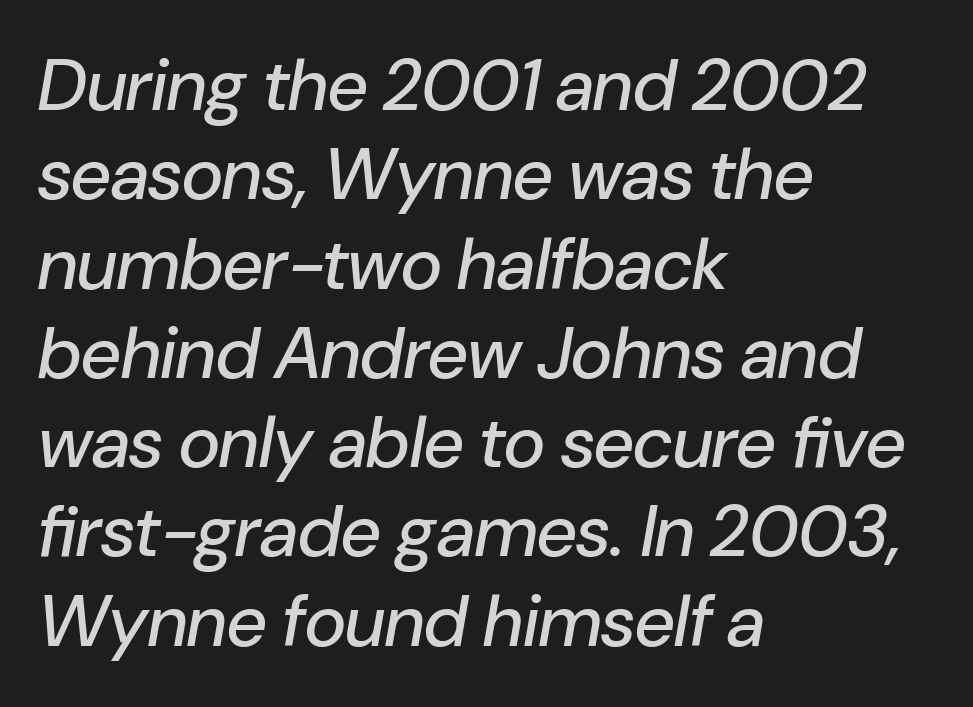
The image shows 72 px text type, italic (leaning right); set left-aligned, line spacing 1.24x, normal letter spacing, not underlined; low stroke contrast and a medium x-height.
